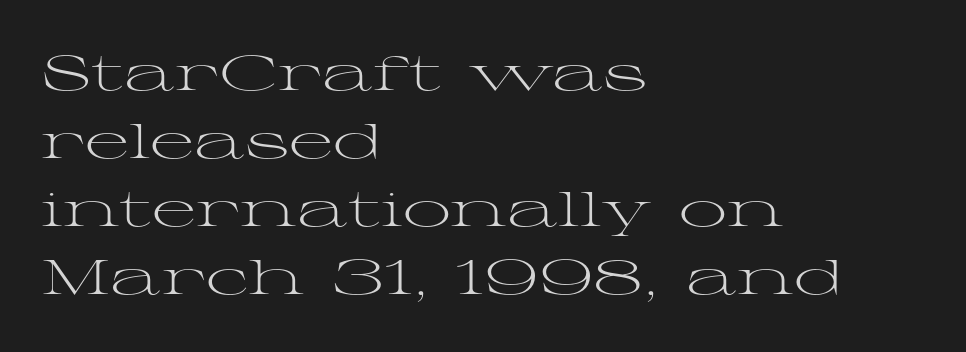
The image shows 48 px light, wide serif type, upright; set left-aligned, normal line spacing (1.42x), normal letter spacing, not underlined; medium stroke contrast and a medium x-height.
